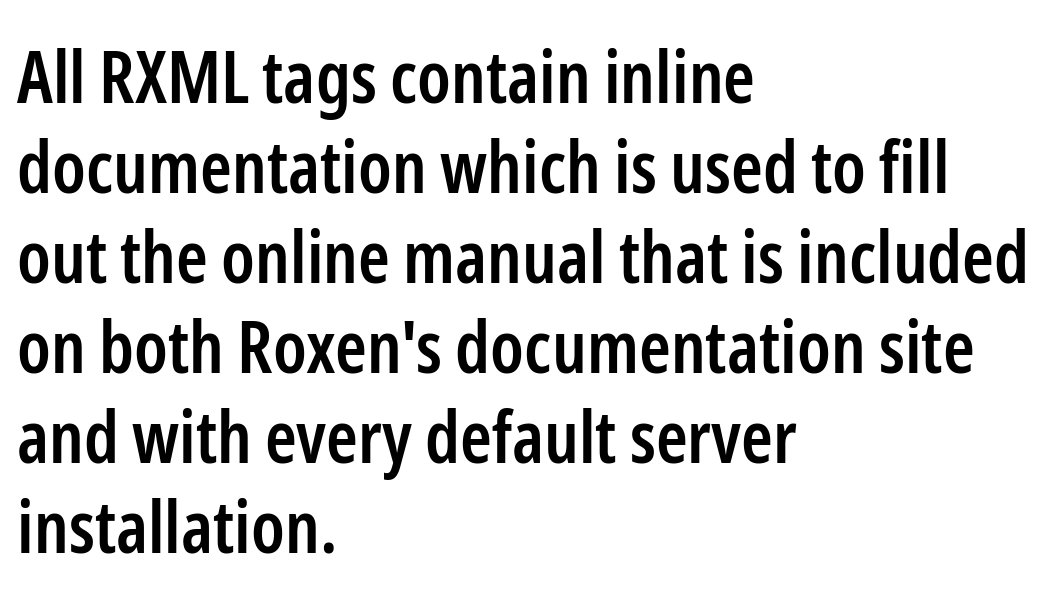
The passage shown has conventional tracking throughout. Quick note: not italic, upright. The line-height multiplier appears to be the usual default. Do the characters align in a grid? No, the font is proportional.
